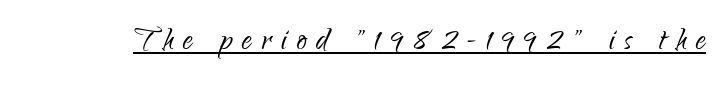
Is this a fixed-width face? No — the glyphs have proportional, varying widths. In terms of letterspacing, this is a distinctly airy, spread setting. This sample carries an underscore along the baseline area. Unbolded letterforms with no extra heft. Font category for this specimen: sans-serif.
